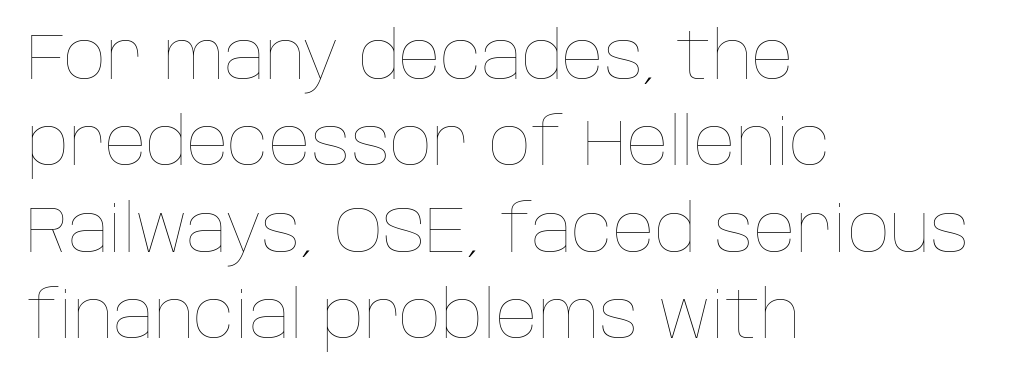
The image shows 65 px thin type, upright; set left-aligned, normal line spacing (1.33x), normal letter spacing, not underlined; low stroke contrast and a large x-height.
